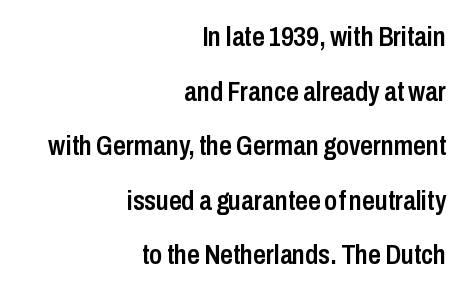
{"serif": "no", "italic": "no", "bold": "semi", "weight": "semibold", "width": "condensed", "stroke_contrast": "low", "x_height": "medium", "monospaced": "no", "underline": "no", "align": "right", "line_spacing": "loose", "line_spacing_ratio": 1.95, "letter_spacing": "normal", "letter_spacing_em": 0.0, "glyph_px": 28}
